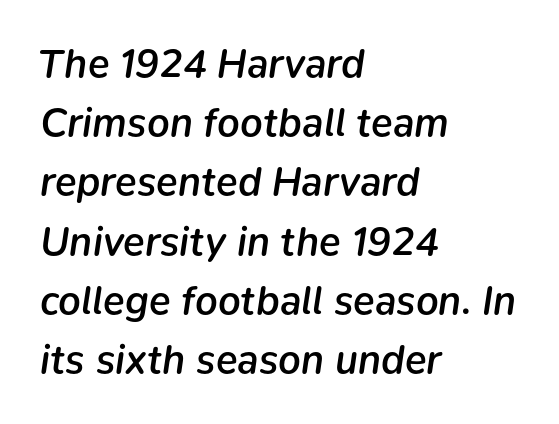
Q: Is the text bold? A: Semi-bold.
Q: Is the text italic (slanted)? A: Yes, it leans right by about 9 degrees.
Q: Is the text underlined? A: No.
Q: How is the paragraph aligned? A: Left-aligned.
Q: Is the spacing between letters normal or unusually wide? A: Normal.
Q: Is the spacing between lines tight, normal or loose? A: Normal.
Q: Width (condensed, normal, or wide)? A: Normal.
Q: Stroke contrast? A: Low.
Q: x-height? A: Medium.
Q: Monospaced? A: No.
